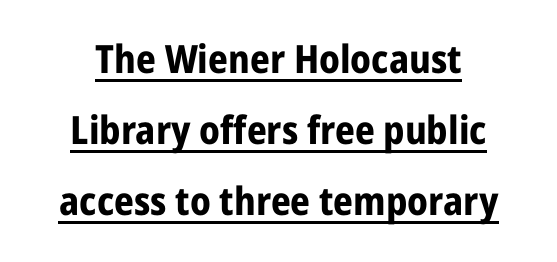
In CSS terms this would be text-align: center. Spacing verdict: proportional, widths tailored to each character. The font is running at its bold setting. The passage shown is typeset with a sans-serif family. Default kerning and tracking; the words read as compact shapes.
